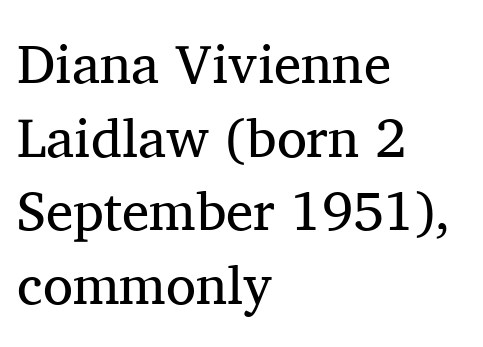
{"serif": "yes", "italic": "no", "bold": "no", "weight": "regular", "width": "normal", "stroke_contrast": "medium", "x_height": "medium", "monospaced": "no", "underline": "no", "align": "left", "line_spacing": "normal", "line_spacing_ratio": 1.34, "letter_spacing": "normal", "letter_spacing_em": 0.0, "glyph_px": 55}
